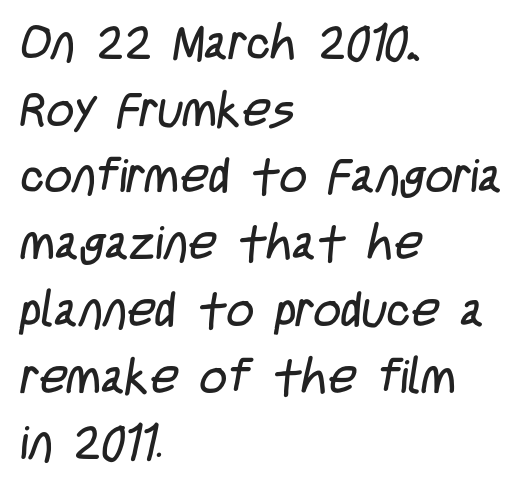
{"serif": "no", "bold": "no", "weight": "regular", "width": "condensed", "stroke_contrast": "low", "x_height": "large", "monospaced": "no", "underline": "no", "align": "left", "line_spacing": "normal", "line_spacing_ratio": 1.39, "letter_spacing": "normal", "letter_spacing_em": 0.0, "glyph_px": 48}
